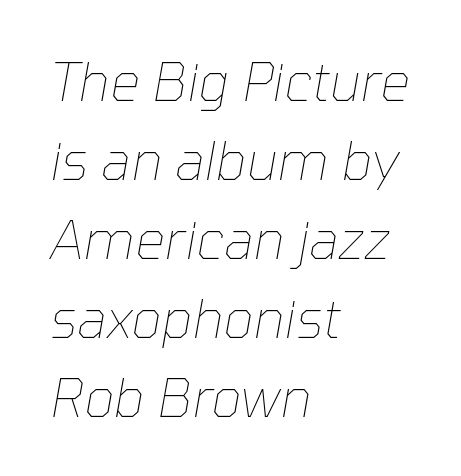
The image shows 53 px thin type, italic (leaning right); set left-aligned, normal line spacing (1.49x), normal letter spacing, not underlined; low stroke contrast and a medium x-height.
